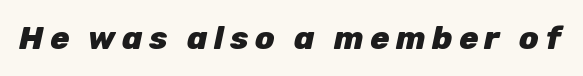
Descenders are the only things crossing below the line. Weight: bold. The passage shown has open, widely tracked lettering throughout. The axis of the letterforms is tilted away from vertical. Think of a printed novel: that variable character pitch is what you see here.
